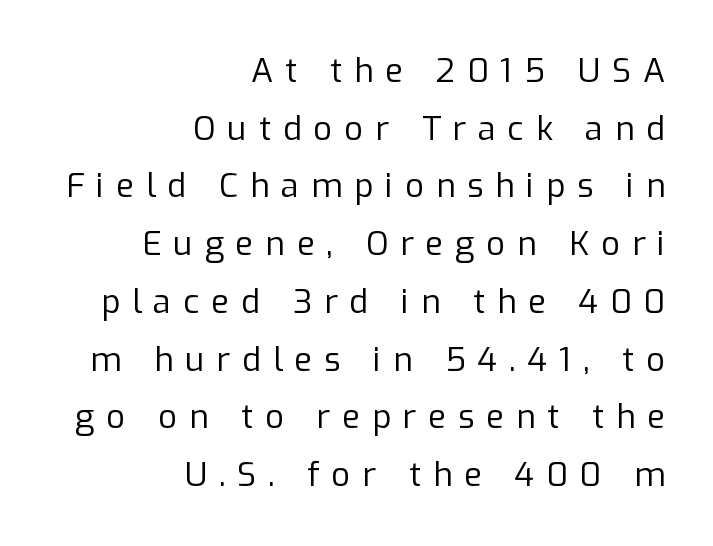
{"serif": "no", "italic": "no", "bold": "no", "weight": "regular", "width": "normal", "stroke_contrast": "low", "x_height": "medium", "monospaced": "no", "underline": "no", "align": "right", "line_spacing_ratio": 1.75, "letter_spacing": "wide", "letter_spacing_em": 0.36, "glyph_px": 33}
